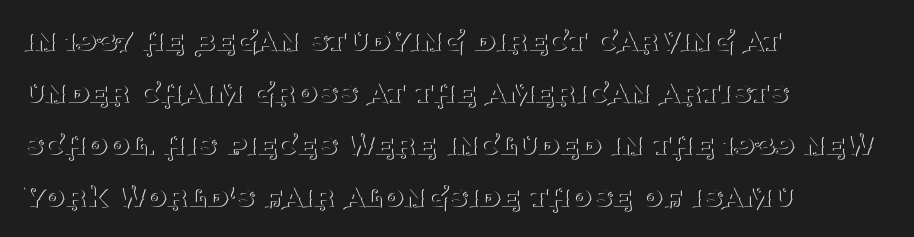
Q: Is the text bold? A: No.
Q: Is the text italic (slanted)? A: No, it is upright.
Q: Is the typeface a serif or a sans-serif typeface? A: Serif.
Q: Is the text underlined? A: No.
Q: How is the paragraph aligned? A: Left-aligned.
Q: Is the spacing between letters normal or unusually wide? A: Normal.
Q: Is the spacing between lines tight, normal or loose? A: Normal.
Q: Width (condensed, normal, or wide)? A: Normal.
Q: Stroke contrast? A: Medium.
Q: x-height? A: Large.
Q: Monospaced? A: No.
